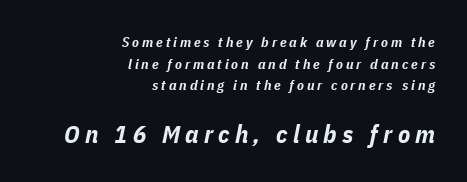
This rendering widens character spacing well past its baseline value. This sample uses an oblique cut, with every glyph tilted off the vertical. I'd describe the lettering as bold — thick and assertive. The block of text has a typical density, with ordinary space between rows.
